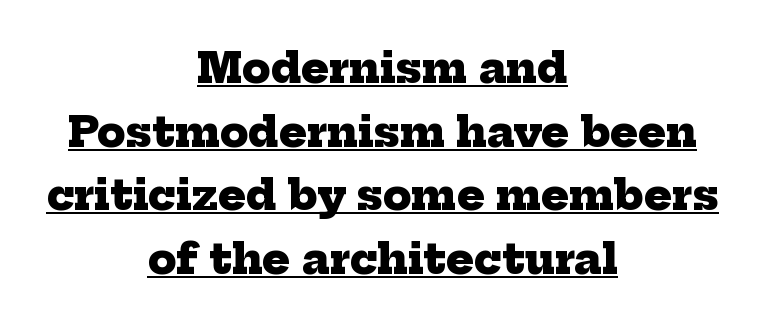
The image shows 41 px heavy serif type; set centered, normal line spacing (1.55x), normal letter spacing, underlined; low stroke contrast and a medium x-height.
